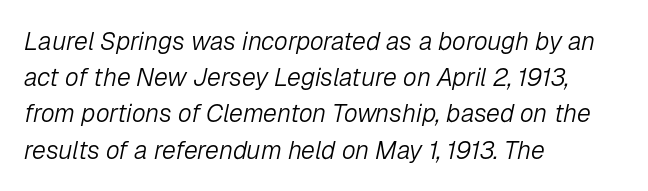
Q: Is the text bold? A: No.
Q: Is the text italic (slanted)? A: Yes, it leans right by about 12 degrees.
Q: Is the text underlined? A: No.
Q: How is the paragraph aligned? A: Left-aligned.
Q: Is the spacing between letters normal or unusually wide? A: Normal.
Q: Is the spacing between lines tight, normal or loose? A: Normal.
